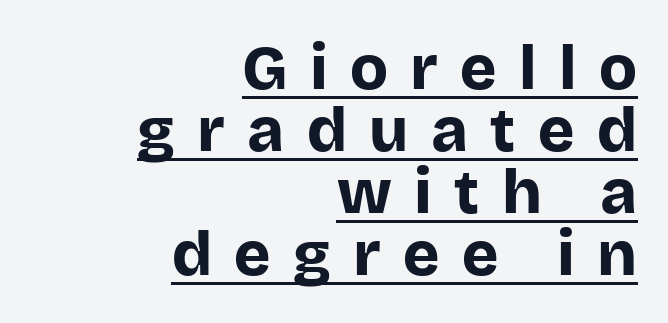
The image shows 62 px bold sans-serif type, upright; set right-aligned, tight line spacing (1.0x), unusually wide letter spacing (+0.36 em), underlined; low stroke contrast and a large x-height.
